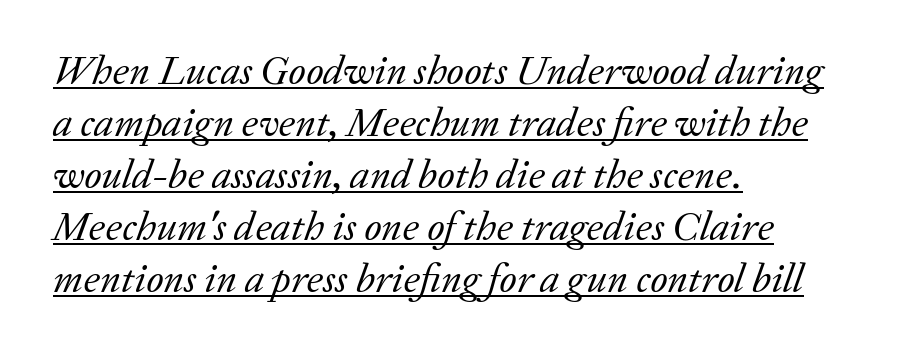
The designer left line spacing at the default. The letterforms sit at book weight or below. Compared with typical body copy, the letter spacing here is the same. Each line of the rendering has a horizontal stroke beneath the glyphs. The typesetter chose a ragged-right arrangement here.
